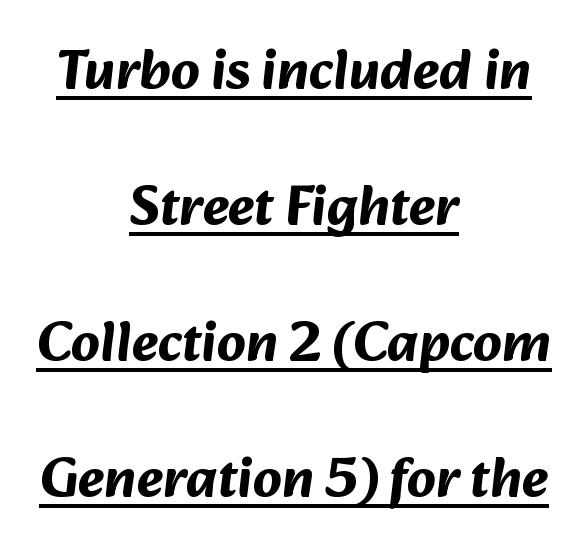
The image shows 56 px bold sans-serif type; set centered, loose line spacing (2.43x), normal letter spacing, underlined; medium stroke contrast and a medium x-height.
